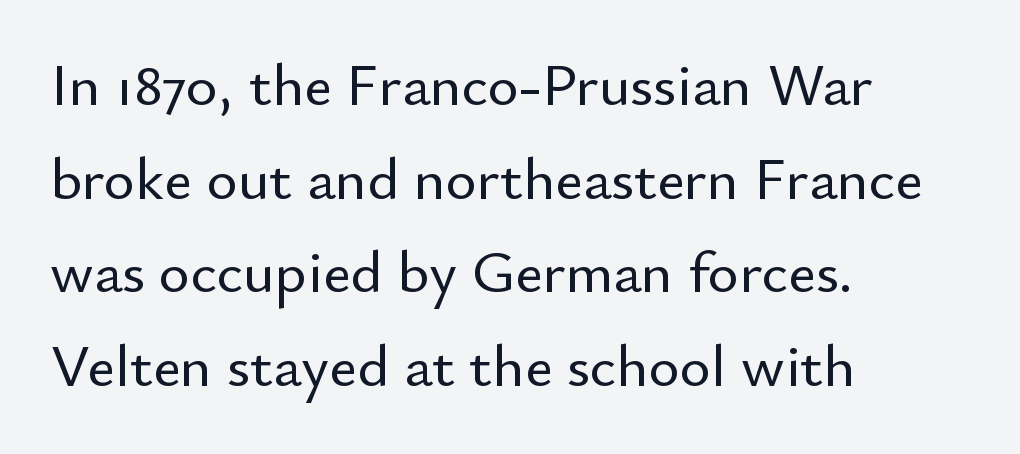
{"serif": "no", "italic": "no", "width": "normal", "stroke_contrast": "low", "x_height": "small", "monospaced": "no", "underline": "no", "align": "left", "line_spacing": "normal", "line_spacing_ratio": 1.56, "letter_spacing": "normal", "letter_spacing_em": 0.0, "glyph_px": 60}
